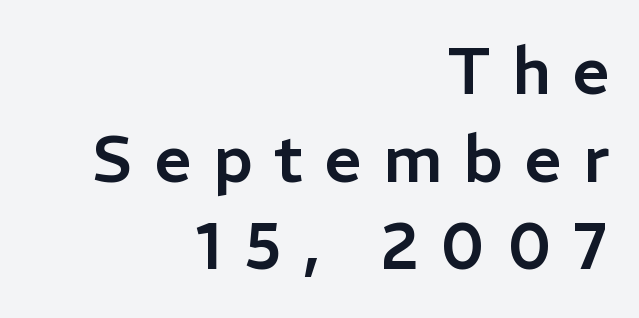
The lettering holds an erect, upright posture throughout. Compared with typical paragraphs, the rows here are spaced about the same. Descenders hang freely into open space. Leftover space on each line is placed entirely before the opening word.
